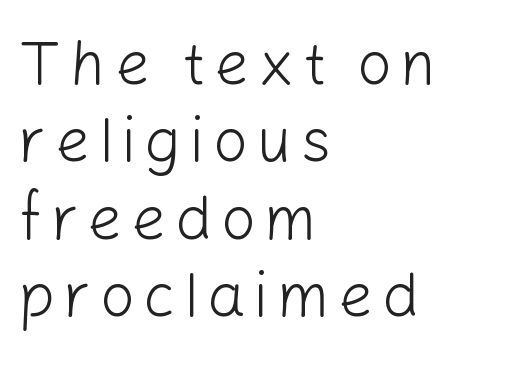
Classification — sans serif. Layout note: lines flush left. Words float on clear page, feet unadorned. The rows are spaced the way most documents space them. Do the letters lean? They stand straight.
